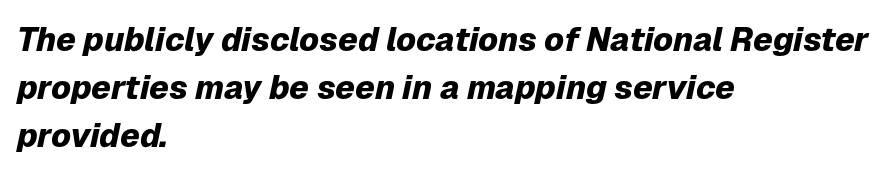
Caption: bold face, heavy strokes. This rendering features lettering with no underline. What's the leading like? Ordinary, nothing unusual. If you drew a ruler down the left edge, every line would touch it. Looks like regular typesetting: each glyph gets only the width it needs. Spacing between characters is what you'd get straight out of the box.
